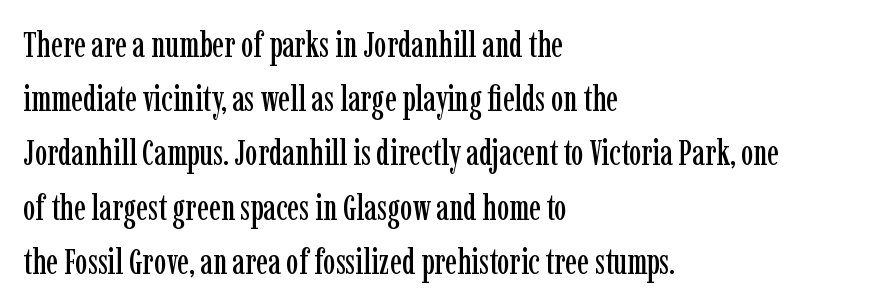
{"serif": "yes", "italic": "no", "width": "condensed", "stroke_contrast": "low", "x_height": "medium", "monospaced": "no", "underline": "no", "align": "left", "line_spacing": "normal", "line_spacing_ratio": 1.55, "letter_spacing": "normal", "letter_spacing_em": 0.0, "glyph_px": 35}
